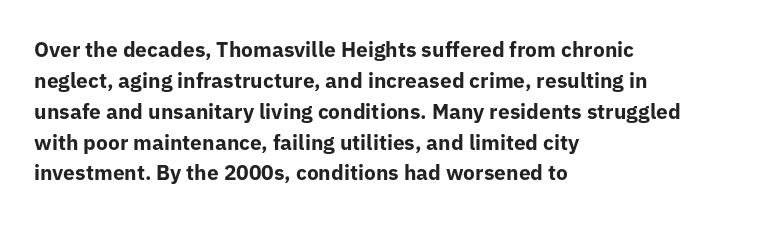
The image shows 21 px bold type, upright; set left-aligned, normal line spacing (1.47x), normal letter spacing, not underlined.
